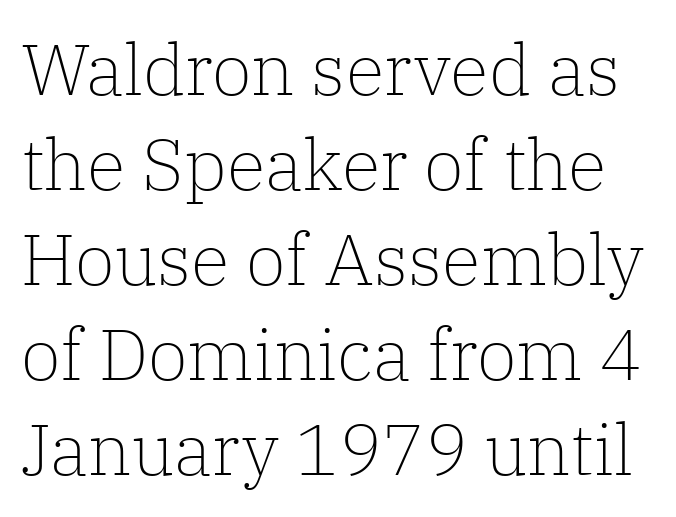
The image shows 72 px light serif type, upright; set normal line spacing (1.32x), normal letter spacing, not underlined; low stroke contrast and a medium x-height.
